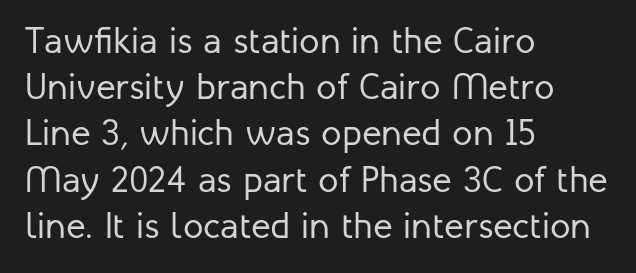
Q: Is the text bold? A: No.
Q: Is the text italic (slanted)? A: No, it is upright.
Q: Is the typeface a serif or a sans-serif typeface? A: Sans-serif.
Q: Is the text underlined? A: No.
Q: How is the paragraph aligned? A: Left-aligned.
Q: Is the spacing between letters normal or unusually wide? A: Normal.
Q: Is the spacing between lines tight, normal or loose? A: Normal.
Q: Width (condensed, normal, or wide)? A: Normal.
Q: Stroke contrast? A: Low.
Q: x-height? A: Medium.
Q: Monospaced? A: No.
